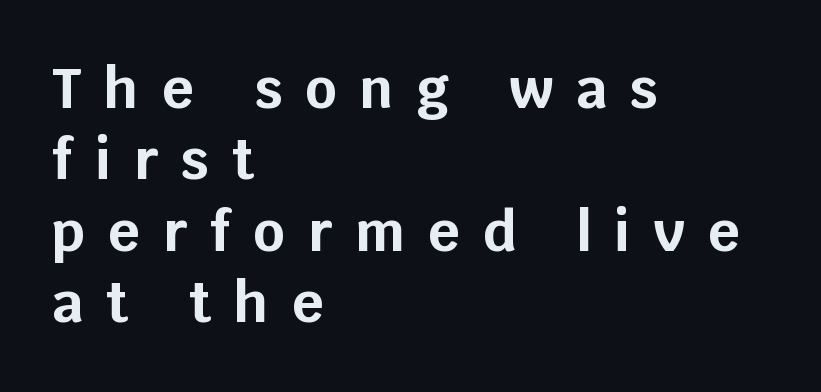
The image shows 55 px bold sans-serif type, upright; set left-aligned, normal line spacing (1.3x), unusually wide letter spacing (+0.42 em), not underlined; low stroke contrast and a large x-height.
